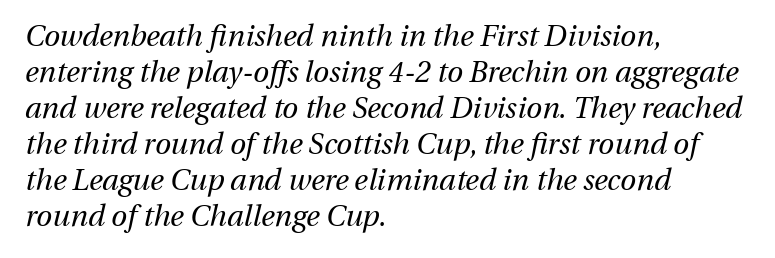
Q: Is the text bold? A: No.
Q: Is the text italic (slanted)? A: Yes, it leans right by about 13 degrees.
Q: Is the text underlined? A: No.
Q: How is the paragraph aligned? A: Left-aligned.
Q: Is the spacing between letters normal or unusually wide? A: Normal.
Q: Width (condensed, normal, or wide)? A: Normal.
Q: Stroke contrast? A: Medium.
Q: x-height? A: Medium.
Q: Monospaced? A: No.
